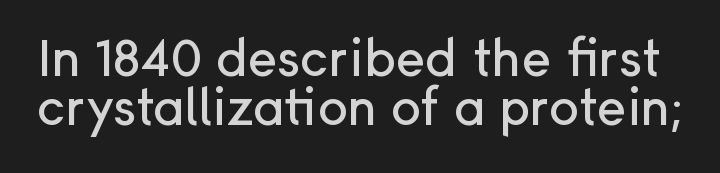
Q: Is the text italic (slanted)? A: No, it is upright.
Q: Is the typeface a serif or a sans-serif typeface? A: Sans-serif.
Q: Is the text underlined? A: No.
Q: Is the spacing between letters normal or unusually wide? A: Normal.
Q: Is the spacing between lines tight, normal or loose? A: Tight.
Q: Width (condensed, normal, or wide)? A: Normal.
Q: Stroke contrast? A: Low.
Q: x-height? A: Medium.
Q: Monospaced? A: No.
